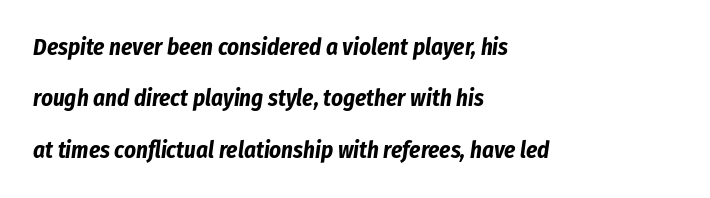
Q: Is the text bold? A: Yes.
Q: Is the text italic (slanted)? A: Yes, it leans right by about 8 degrees.
Q: Is the text underlined? A: No.
Q: How is the paragraph aligned? A: Left-aligned.
Q: Is the spacing between letters normal or unusually wide? A: Normal.
Q: Is the spacing between lines tight, normal or loose? A: Loose.
